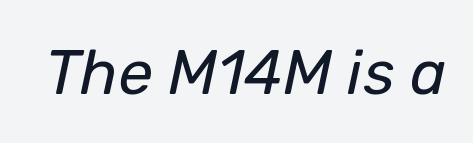
The image shows 62 px regular-weight type, italic (leaning right); set normal letter spacing, not underlined; low stroke contrast and a medium x-height.
